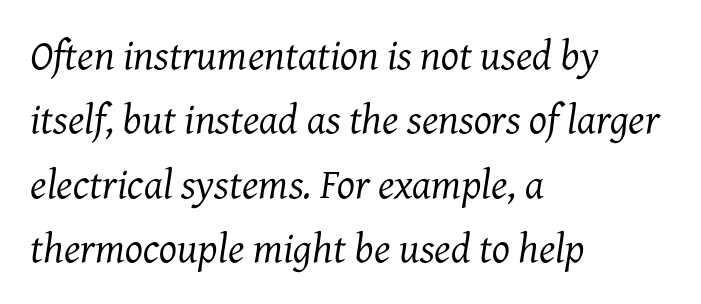
The image shows 42 px regular-weight serif type, italic (leaning right); set left-aligned, normal line spacing (1.53x), normal letter spacing, not underlined; medium stroke contrast and a medium x-height.
